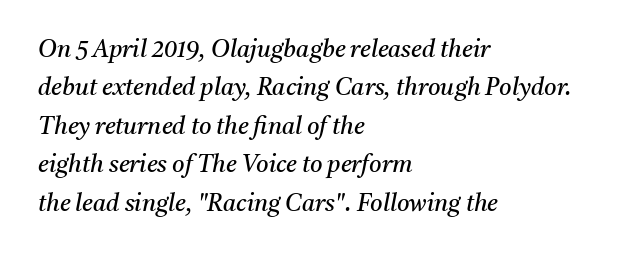
The image shows 24 px text type, italic (leaning right); set left-aligned, normal line spacing (1.6x), normal letter spacing, not underlined.
